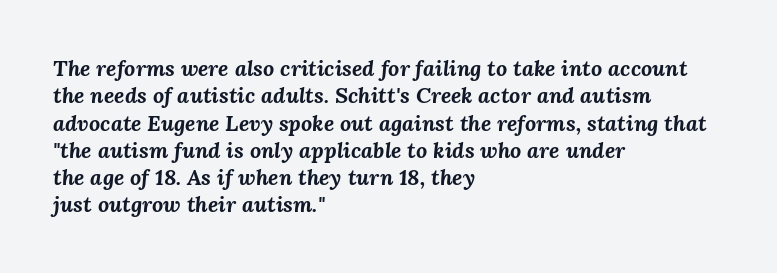
{"italic": "yes", "lean": "right", "slant_degrees": 3, "bold": "yes", "underline": "no", "align": "left", "line_spacing_ratio": 1.24, "letter_spacing": "normal", "letter_spacing_em": 0.0, "glyph_px": 22}
